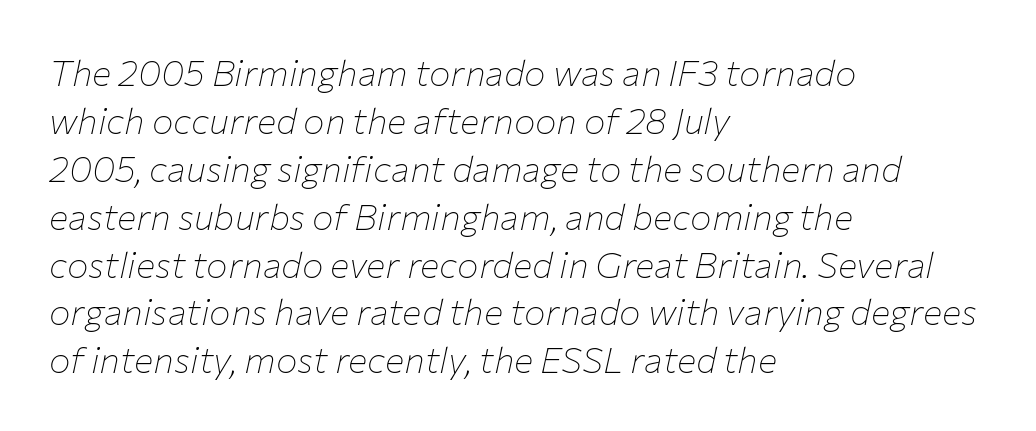
Leading: standard. In terms of posture, this sample is oblique. Beneath every word, the page is bare. Looks like regular typesetting: each glyph gets only the width it needs. These lines are set flush left with a ragged right edge.
